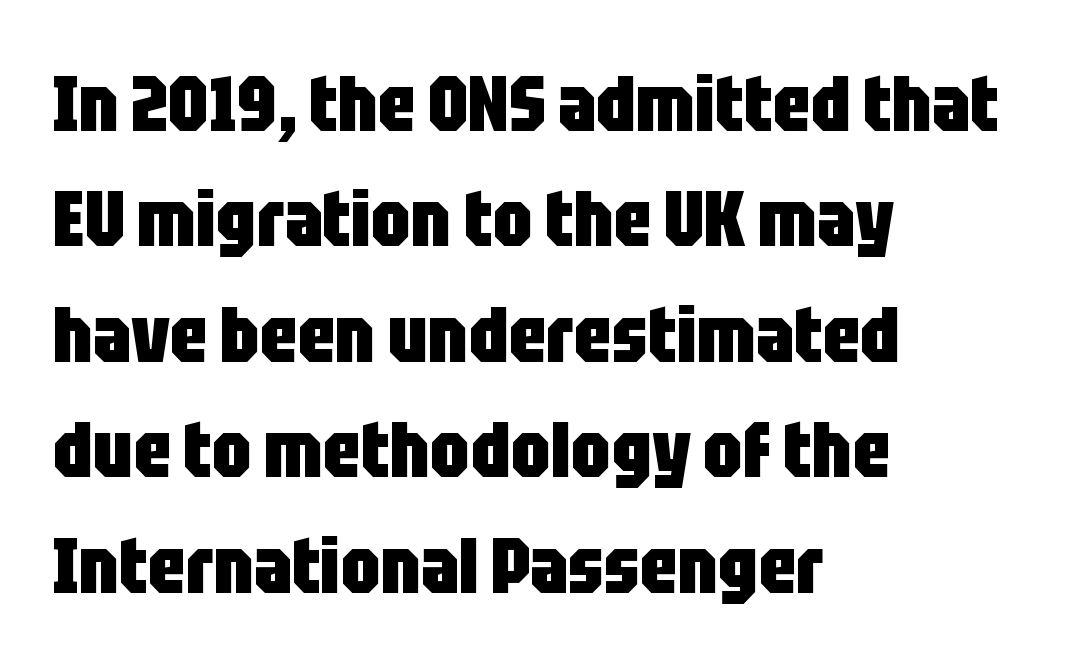
Q: Is the text bold? A: Yes.
Q: Is the text italic (slanted)? A: No, it is upright.
Q: Is the typeface a serif or a sans-serif typeface? A: Sans-serif.
Q: Is the text underlined? A: No.
Q: How is the paragraph aligned? A: Left-aligned.
Q: Is the spacing between letters normal or unusually wide? A: Normal.
Q: Is the spacing between lines tight, normal or loose? A: Normal.
Q: Width (condensed, normal, or wide)? A: Condensed.
Q: Stroke contrast? A: Low.
Q: x-height? A: Large.
Q: Monospaced? A: No.
